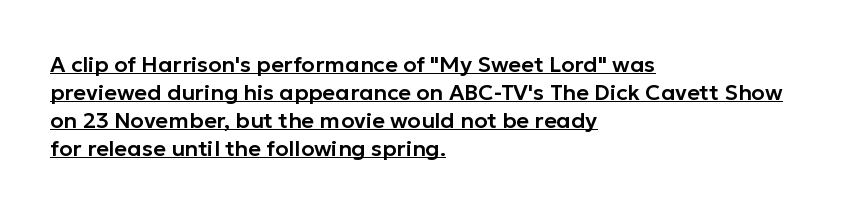
The gaps between neighbouring characters are ordinary and unremarkable. One-word summary of the alignment: left. How would I describe the line gaps? Plain and ordinary. Emphasis is given by a line drawn under the lettering. Every stem runs plumb, perpendicular to the baseline.
